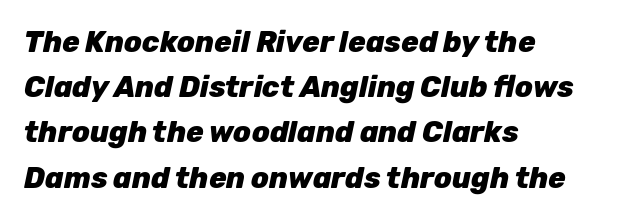
{"italic": "yes", "lean": "right", "slant_degrees": 12, "bold": "yes", "weight": "heavy", "width": "normal", "stroke_contrast": "low", "x_height": "medium", "monospaced": "no", "underline": "no", "align": "left", "line_spacing": "normal", "line_spacing_ratio": 1.56, "letter_spacing": "normal", "letter_spacing_em": 0.0, "glyph_px": 29}
